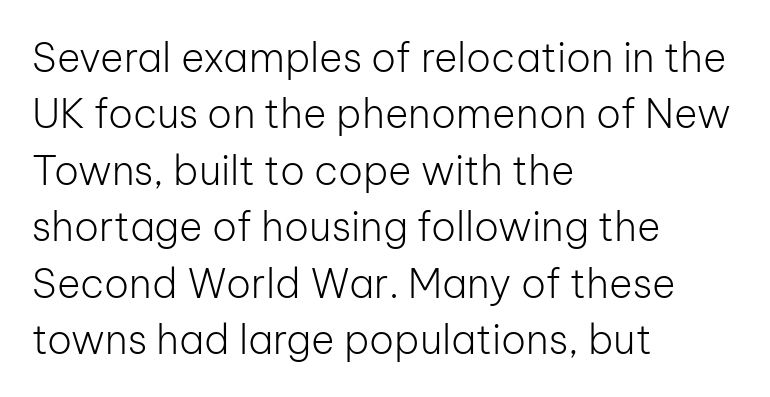
Baseline-to-baseline distance is the conventional proportion of letter height. Inter-character spacing is left at the font's built-in metrics. The letters look calm and open, with moderate or lighter stems. Spacing verdict: proportional, widths tailored to each character. Typographically, this falls in the sans-serif category. Where is the straight margin? On the left.
